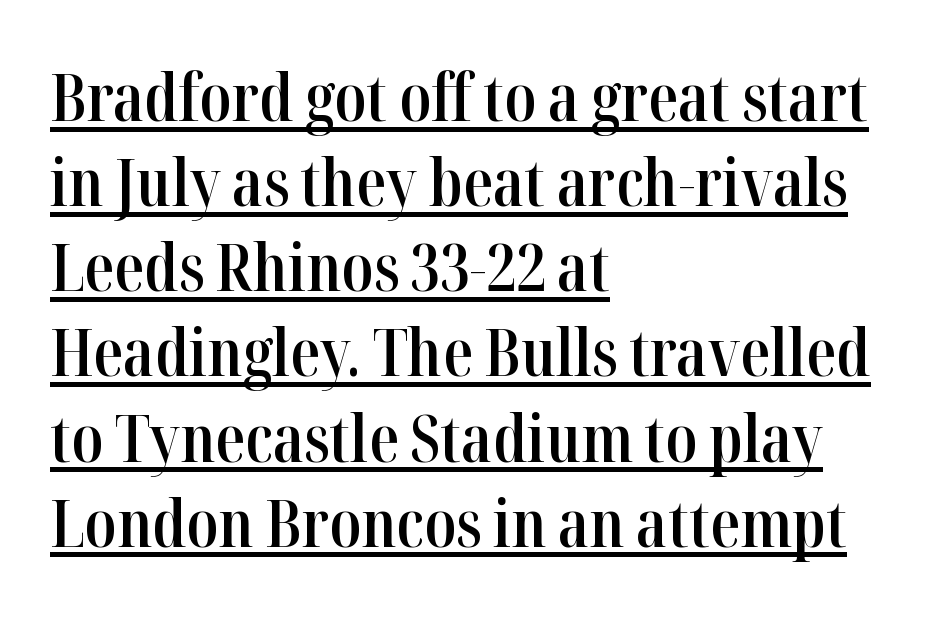
The passage shown is typed in a proportional face where columns would drift. As a designer I'd log this as weight 600, semibold. Nope, not italic — everything's standing straight. Summary of vertical rhythm: regular, with standard interline spacing.
